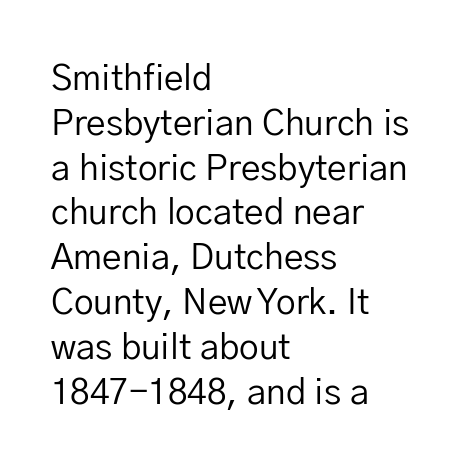
{"serif": "no", "italic": "no", "bold": "no", "weight": "regular", "width": "normal", "stroke_contrast": "low", "x_height": "medium", "monospaced": "no", "underline": "no", "align": "left", "line_spacing": "normal", "line_spacing_ratio": 1.28, "letter_spacing": "normal", "letter_spacing_em": 0.0, "glyph_px": 35}
